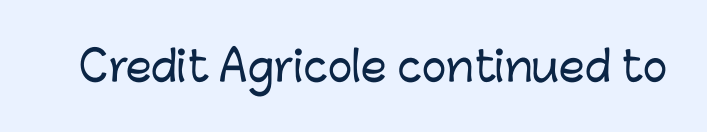
The image shows 41 px sans-serif type, upright; set normal letter spacing, not underlined; low stroke contrast and a medium x-height.
